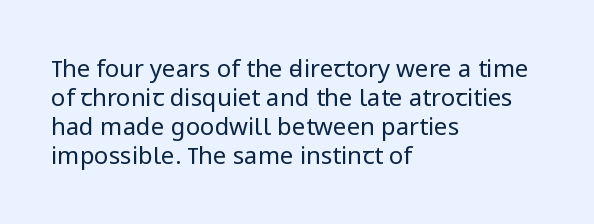
The image shows 24 px text type, upright; set left-aligned, line spacing 1.21x, normal letter spacing, not underlined.
